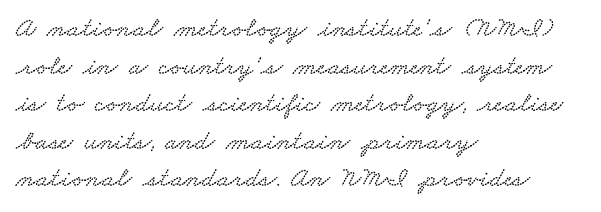
The image shows 28 px wide serif type; set left-aligned, normal line spacing (1.34x), normal letter spacing, not underlined; low stroke contrast and a small x-height.
